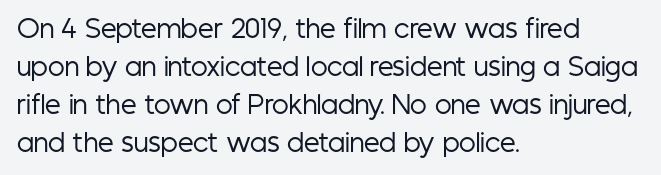
{"italic": "no", "bold": "no", "underline": "no", "align": "left", "line_spacing": "normal", "line_spacing_ratio": 1.52, "letter_spacing": "normal", "letter_spacing_em": 0.0, "glyph_px": 25}
